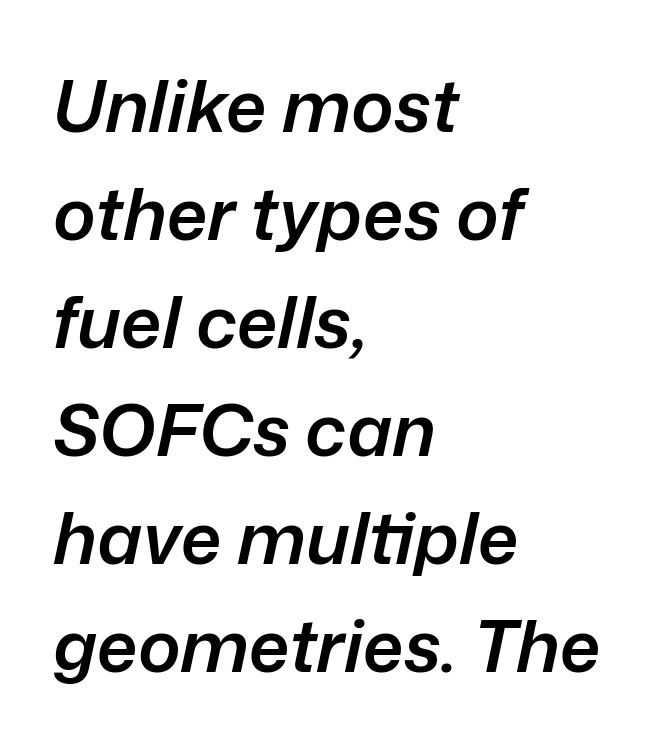
Q: Is the text bold? A: Semi-bold.
Q: Is the text italic (slanted)? A: Yes, it leans right by about 12 degrees.
Q: Is the text underlined? A: No.
Q: How is the paragraph aligned? A: Left-aligned.
Q: Is the spacing between letters normal or unusually wide? A: Normal.
Q: Is the spacing between lines tight, normal or loose? A: Normal.
Q: Width (condensed, normal, or wide)? A: Normal.
Q: Stroke contrast? A: Low.
Q: x-height? A: Medium.
Q: Monospaced? A: No.
